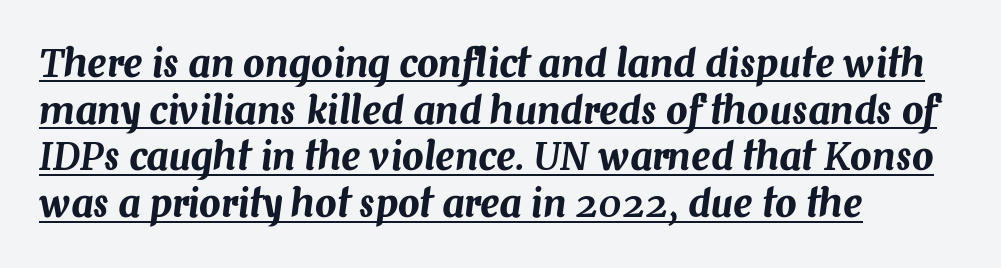
The image shows 38 px text type, italic (leaning right); set left-aligned, line spacing 1.23x, normal letter spacing, underlined; medium stroke contrast and a medium x-height.
